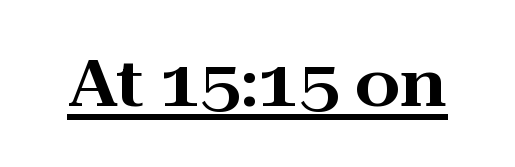
The face used here appears with an underline applied. A typesetter would call this zero additional tracking. Spacing verdict: proportional, widths tailored to each character. In terms of posture, this sample is upright.
